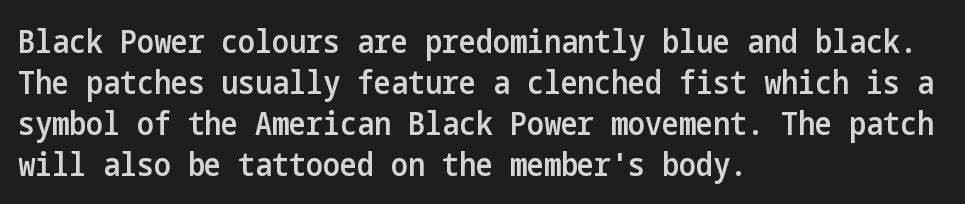
Q: Is the text bold? A: Semi-bold.
Q: Is the text italic (slanted)? A: No, it is upright.
Q: Is the typeface a serif or a sans-serif typeface? A: Sans-serif.
Q: Is the text underlined? A: No.
Q: How is the paragraph aligned? A: Left-aligned.
Q: Is the spacing between letters normal or unusually wide? A: Normal.
Q: Is the spacing between lines tight, normal or loose? A: Normal.
Q: Width (condensed, normal, or wide)? A: Condensed.
Q: Stroke contrast? A: Low.
Q: x-height? A: Medium.
